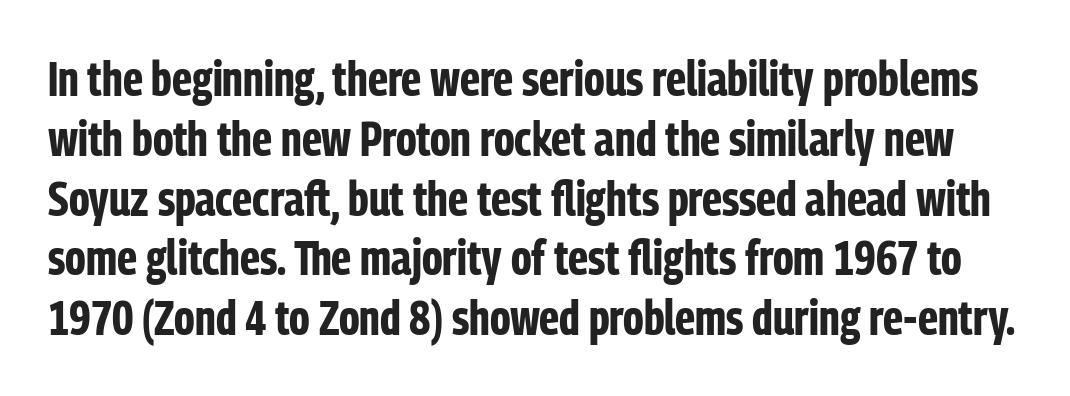
Font category for this specimen: sans-serif. This sample uses plain, unmodified letter spacing. Posture: vertical. The passage shown is emphatically bold. The rendering uses natural spacing where letterforms have individual widths. Decoration check: the copy has no underline.
